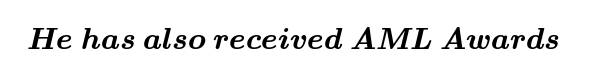
Q: Is the text bold? A: Yes.
Q: Is the typeface a serif or a sans-serif typeface? A: Serif.
Q: Is the text underlined? A: No.
Q: Is the spacing between letters normal or unusually wide? A: Normal.
Q: Width (condensed, normal, or wide)? A: Wide.
Q: Stroke contrast? A: Medium.
Q: x-height? A: Small.
Q: Monospaced? A: No.
